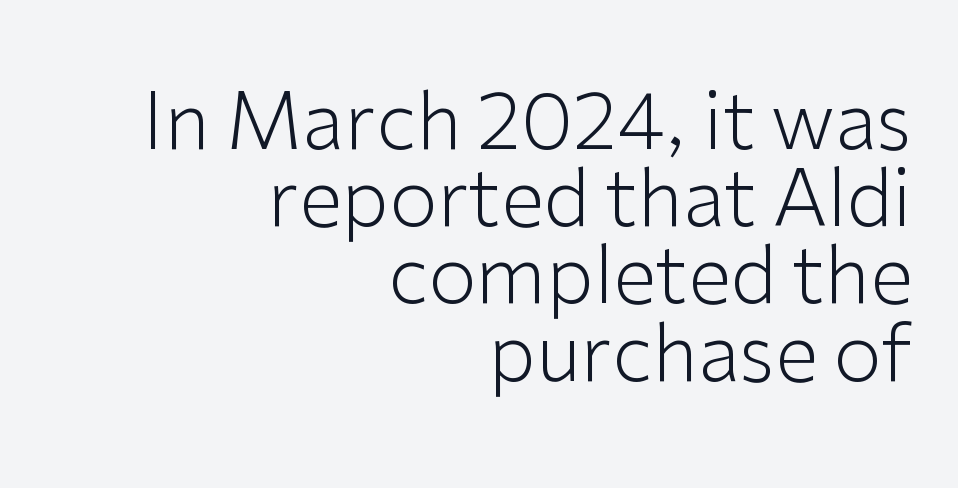
Q: Is the text bold? A: No.
Q: Is the text italic (slanted)? A: No, it is upright.
Q: Is the typeface a serif or a sans-serif typeface? A: Sans-serif.
Q: Is the text underlined? A: No.
Q: How is the paragraph aligned? A: Right-aligned.
Q: Is the spacing between letters normal or unusually wide? A: Normal.
Q: Is the spacing between lines tight, normal or loose? A: Tight.
Q: Width (condensed, normal, or wide)? A: Normal.
Q: Stroke contrast? A: Low.
Q: x-height? A: Medium.
Q: Monospaced? A: No.
